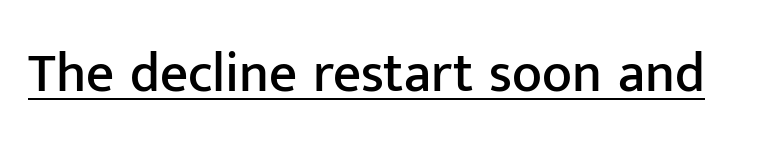
Students, observe the line beneath the letters — that is underlining. You can tell from the bare stems that sans-serif type was used. The rendering keeps characters at their native spacing. A typesetter would call this proportional, since set widths differ per character. Style check: upright.
